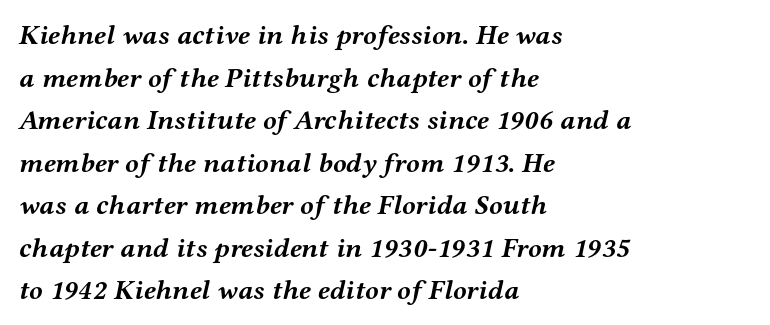
Proportional: the letters do not fall into vertical columns. You could call the tracking neutral — neither tight nor loose. This is serif lettering, the kind often seen in printed books. Just letters on the line, the space beneath them empty. Pretty heavy lettering here — definitely bold. The lines sit at an ordinary, default distance from one another.
